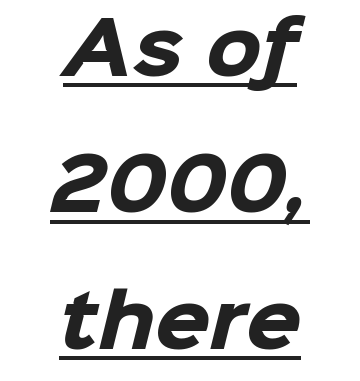
{"serif": "no", "bold": "yes", "weight": "heavy", "width": "normal", "stroke_contrast": "low", "x_height": "medium", "monospaced": "no", "underline": "yes", "align": "center", "line_spacing": "loose", "line_spacing_ratio": 1.92, "letter_spacing": "normal", "letter_spacing_em": 0.0, "glyph_px": 71}
